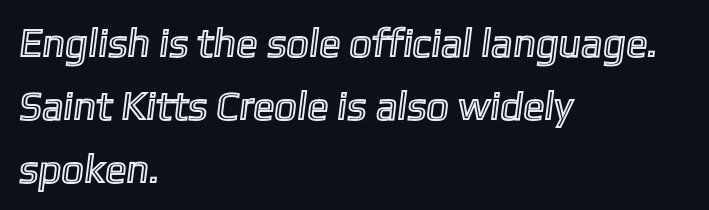
Q: Is the text underlined? A: No.
Q: How is the paragraph aligned? A: Left-aligned.
Q: Is the spacing between letters normal or unusually wide? A: Normal.
Q: Is the spacing between lines tight, normal or loose? A: Normal.
Q: Width (condensed, normal, or wide)? A: Normal.
Q: x-height? A: Medium.
Q: Monospaced? A: No.
